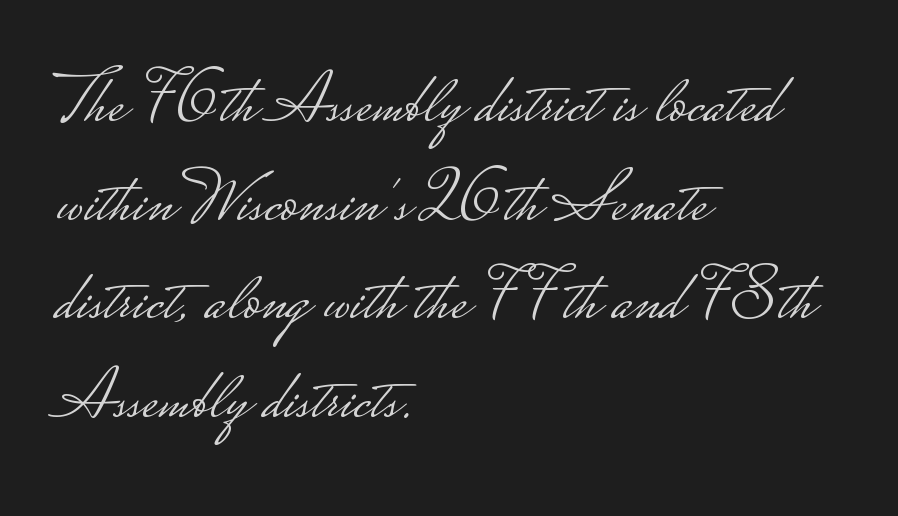
Q: Is the text bold? A: No.
Q: Is the text italic (slanted)? A: Yes.
Q: Is the typeface a serif or a sans-serif typeface? A: Sans-serif.
Q: Is the text underlined? A: No.
Q: How is the paragraph aligned? A: Left-aligned.
Q: Is the spacing between letters normal or unusually wide? A: Normal.
Q: Is the spacing between lines tight, normal or loose? A: Normal.
Q: Width (condensed, normal, or wide)? A: Wide.
Q: Stroke contrast? A: Low.
Q: Monospaced? A: No.
